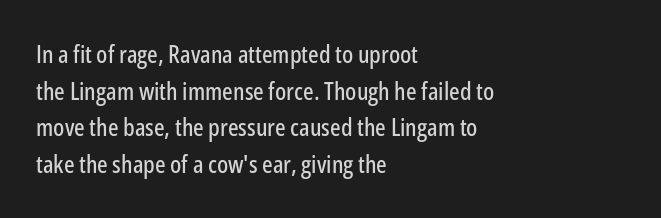
Q: Is the text italic (slanted)? A: No, it is upright.
Q: Is the text underlined? A: No.
Q: How is the paragraph aligned? A: Left-aligned.
Q: Is the spacing between letters normal or unusually wide? A: Normal.
Q: Is the spacing between lines tight, normal or loose? A: Normal.
